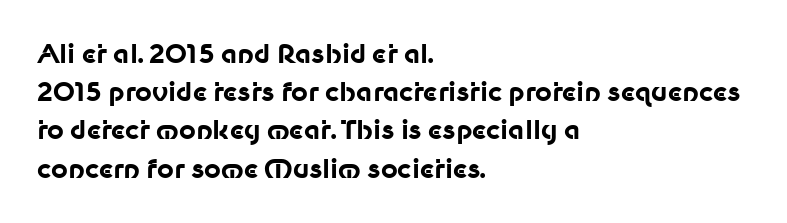
Q: Is the text bold? A: Yes.
Q: Is the text italic (slanted)? A: No, it is upright.
Q: Is the text underlined? A: No.
Q: How is the paragraph aligned? A: Left-aligned.
Q: Is the spacing between letters normal or unusually wide? A: Normal.
Q: Is the spacing between lines tight, normal or loose? A: Normal.
